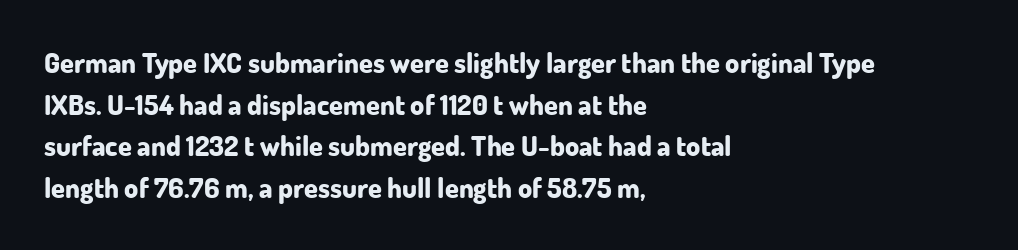
Q: Is the text bold? A: Yes.
Q: Is the text italic (slanted)? A: No, it is upright.
Q: Is the typeface a serif or a sans-serif typeface? A: Sans-serif.
Q: Is the text underlined? A: No.
Q: How is the paragraph aligned? A: Left-aligned.
Q: Is the spacing between letters normal or unusually wide? A: Normal.
Q: Is the spacing between lines tight, normal or loose? A: Normal.
Q: Width (condensed, normal, or wide)? A: Normal.
Q: Stroke contrast? A: Low.
Q: x-height? A: Small.
Q: Monospaced? A: No.
